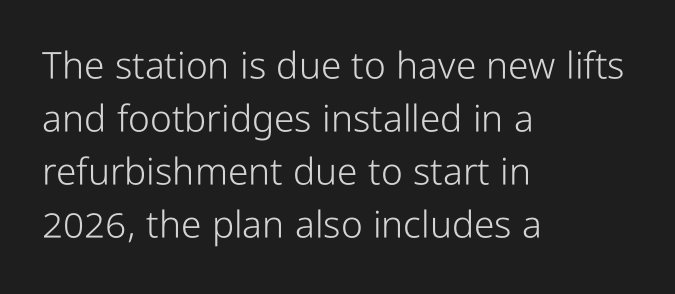
Q: Is the text bold? A: No.
Q: Is the text italic (slanted)? A: No, it is upright.
Q: Is the typeface a serif or a sans-serif typeface? A: Sans-serif.
Q: Is the text underlined? A: No.
Q: How is the paragraph aligned? A: Left-aligned.
Q: Is the spacing between letters normal or unusually wide? A: Normal.
Q: Is the spacing between lines tight, normal or loose? A: Normal.
Q: Width (condensed, normal, or wide)? A: Condensed.
Q: Stroke contrast? A: Low.
Q: x-height? A: Medium.
Q: Monospaced? A: No.
